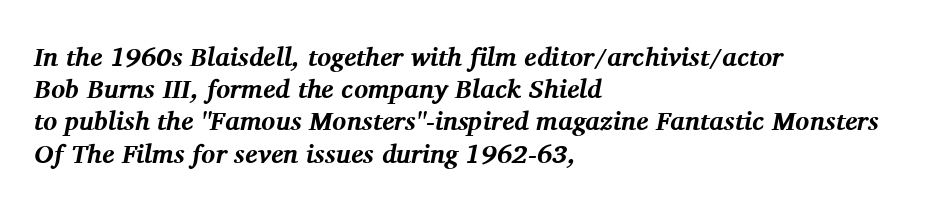
Yep, that's italic — everything's leaning. A clean baseline with only descenders dipping below it. A full-strength bold gives these letters their thick strokes. All the whitespace from short lines collects on the right. The face used here is rendered with its standard letterfit.
